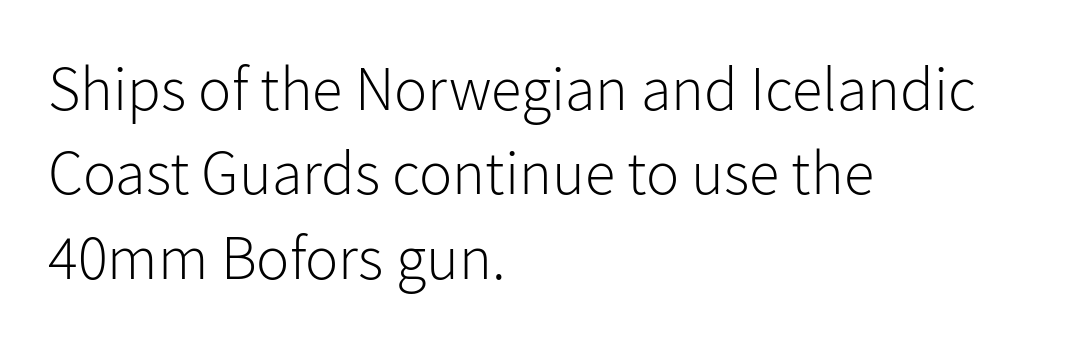
{"serif": "no", "italic": "no", "bold": "no", "weight": "light", "width": "normal", "stroke_contrast": "low", "x_height": "medium", "monospaced": "no", "underline": "no", "align": "left", "line_spacing": "normal", "line_spacing_ratio": 1.36, "letter_spacing": "normal", "letter_spacing_em": 0.0, "glyph_px": 62}
